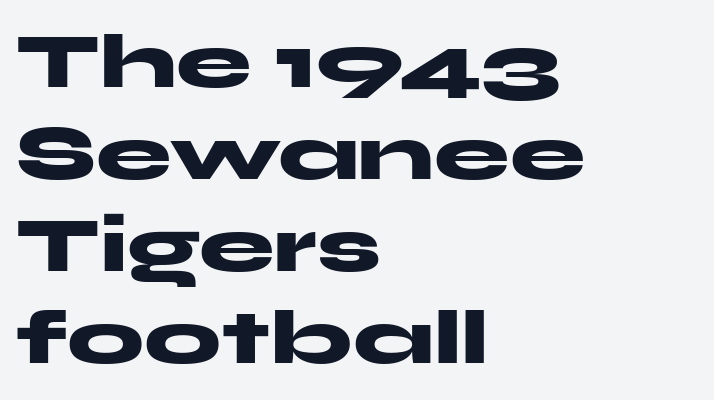
Q: Is the text bold? A: Yes.
Q: Is the text italic (slanted)? A: No, it is upright.
Q: Is the typeface a serif or a sans-serif typeface? A: Sans-serif.
Q: Is the text underlined? A: No.
Q: How is the paragraph aligned? A: Left-aligned.
Q: Is the spacing between letters normal or unusually wide? A: Normal.
Q: Width (condensed, normal, or wide)? A: Wide.
Q: Stroke contrast? A: Medium.
Q: x-height? A: Medium.
Q: Monospaced? A: No.
